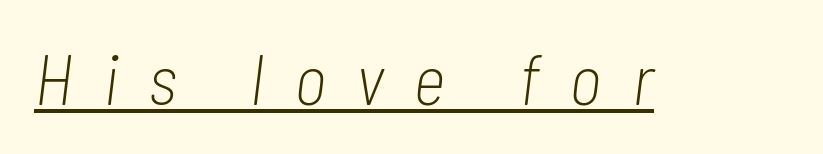
The image shows 71 px light, condensed type, italic (leaning right); set unusually wide letter spacing (+0.42 em), underlined; low stroke contrast and a medium x-height.
